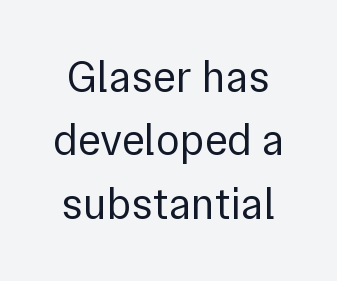
Italic: no, the glyphs are upright roman. This sample has the flowing, uneven cadence of proportional lettering. The line texture is even and compact thanks to regular tracking. Regarding serifs, this sample does without them. Type without underlining.
